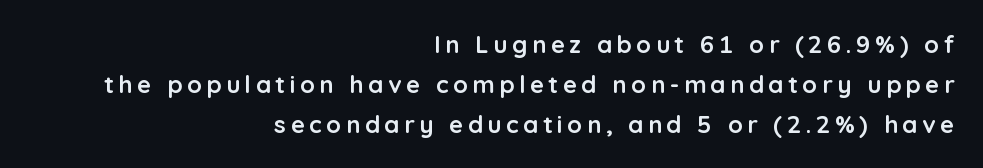
{"italic": "no", "bold": "yes", "underline": "no", "align": "right", "line_spacing": "normal", "line_spacing_ratio": 1.66, "glyph_px": 24}
